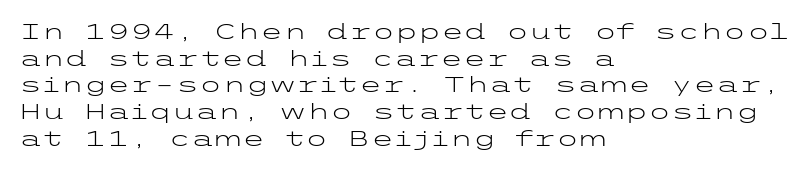
Summary of weight: not heavy and not bold. The vertical gap from one line to the next is medium. The type is set solid horizontally, with unmodified tracking. No italicization has been applied; the sample stays upright. The paragraph shown leans on its left margin. The gap between lines stays unmarked.
